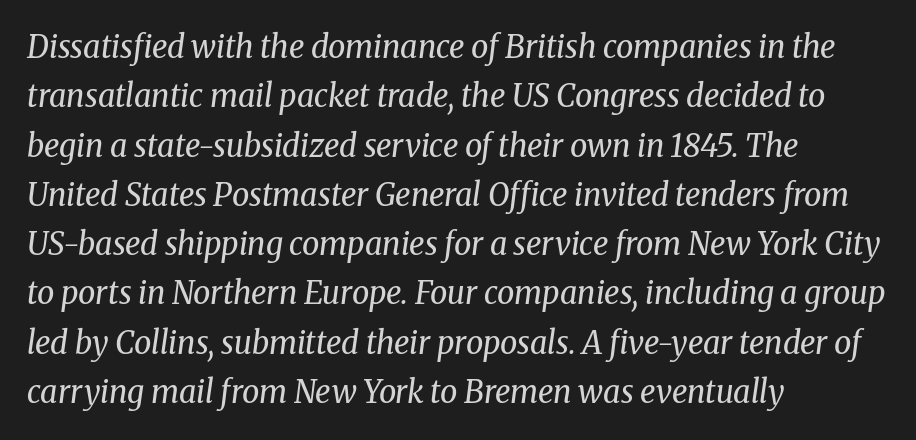
{"serif": "yes", "italic": "yes", "lean": "right", "slant_degrees": 8, "bold": "no", "weight": "regular", "width": "normal", "stroke_contrast": "medium", "x_height": "medium", "monospaced": "no", "underline": "no", "align": "left", "line_spacing": "normal", "line_spacing_ratio": 1.59, "letter_spacing": "normal", "letter_spacing_em": 0.0, "glyph_px": 31}
